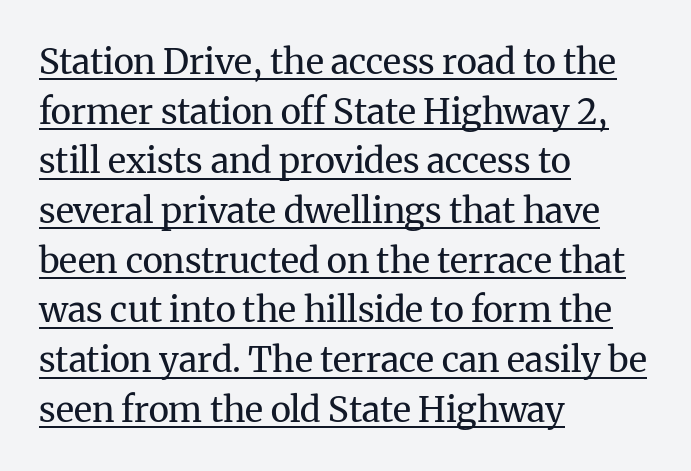
The passage shown is typed in a proportional face where columns would drift. Alignment: flush left. These lines are composed in type with serifs. The letters stand upright; this is a roman face.
